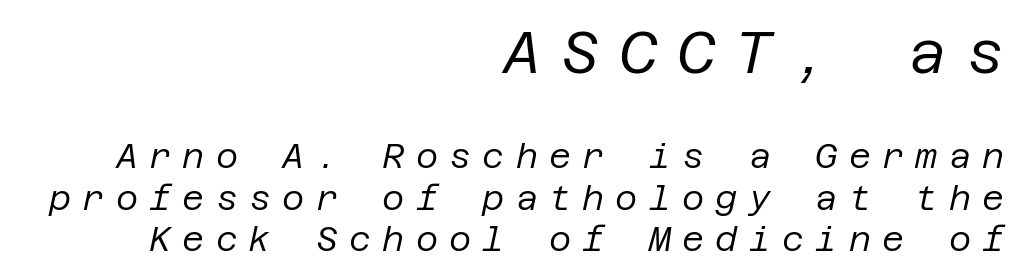
The image shows 59 px regular-weight type, italic (leaning right); set right-aligned, line spacing 1.22x, unusually wide letter spacing (+0.33 em), not underlined; the first (top) block is 1.74x larger; low stroke contrast and a large x-height.
